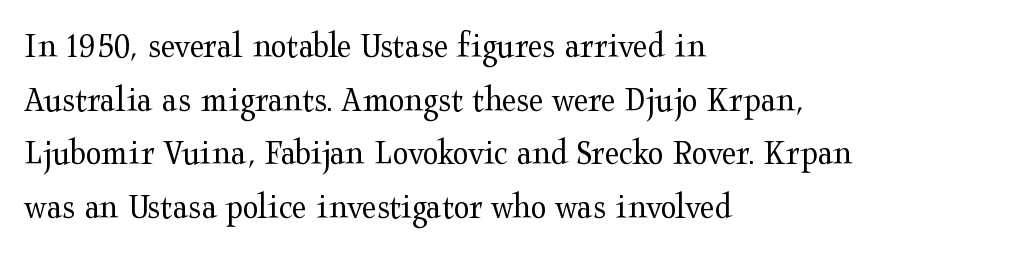
{"serif": "yes", "italic": "no", "bold": "no", "weight": "regular", "width": "wide", "stroke_contrast": "medium", "x_height": "medium", "monospaced": "no", "underline": "no", "align": "left", "line_spacing": "normal", "line_spacing_ratio": 1.45, "letter_spacing": "normal", "letter_spacing_em": 0.0, "glyph_px": 37}
